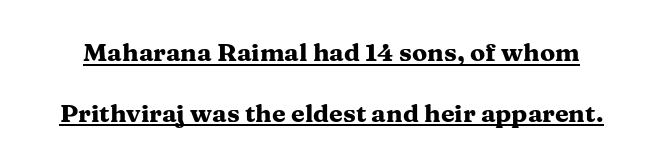
Compared with typical body copy, the letter spacing here is the same. Emphasis by weight is at full strength: bold. Regarding leading, the lines here are spaced well apart. Nope, not italic — everything's standing straight.
